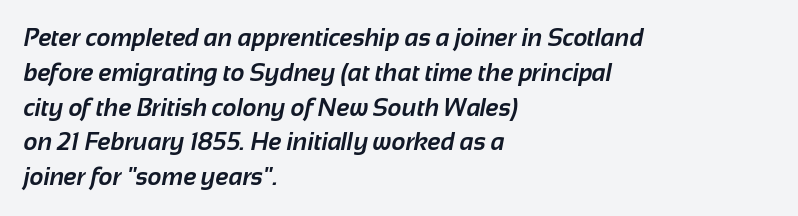
{"bold": "yes", "underline": "no", "align": "left", "line_spacing": "normal", "line_spacing_ratio": 1.45, "letter_spacing": "normal", "letter_spacing_em": 0.0, "glyph_px": 24}
